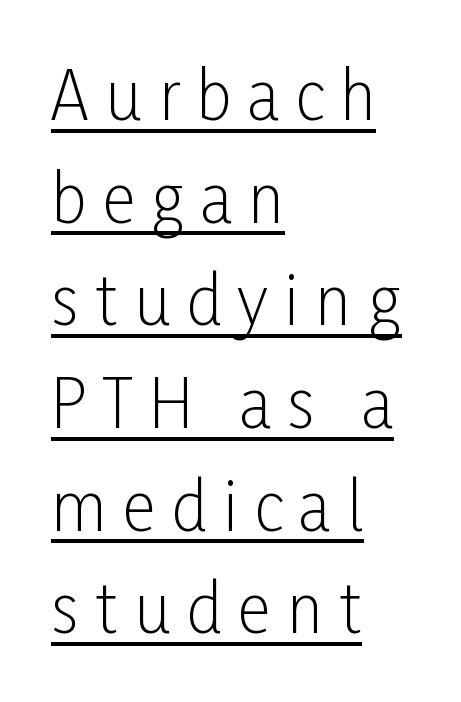
Q: Is the text bold? A: No.
Q: Is the text italic (slanted)? A: No, it is upright.
Q: Is the typeface a serif or a sans-serif typeface? A: Sans-serif.
Q: Is the text underlined? A: Yes.
Q: How is the paragraph aligned? A: Left-aligned.
Q: Is the spacing between letters normal or unusually wide? A: Unusually wide.
Q: Is the spacing between lines tight, normal or loose? A: Normal.
Q: Width (condensed, normal, or wide)? A: Condensed.
Q: Stroke contrast? A: Low.
Q: x-height? A: Medium.
Q: Monospaced? A: No.
